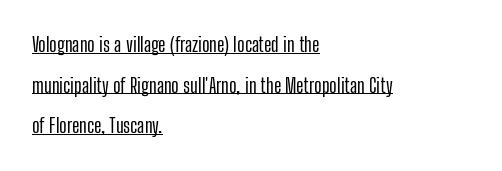
The image shows 20 px text type, upright; set left-aligned, loose line spacing (2.03x), normal letter spacing, underlined.
